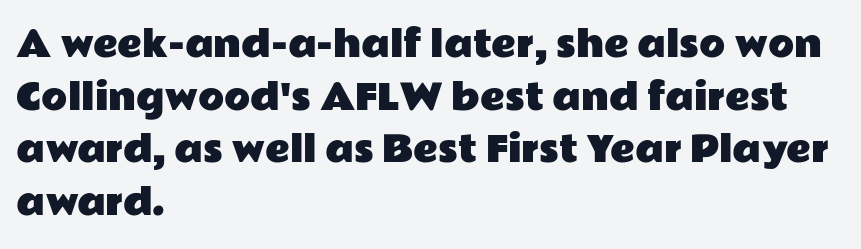
Q: Is the text italic (slanted)? A: No, it is upright.
Q: Is the typeface a serif or a sans-serif typeface? A: Sans-serif.
Q: Is the text underlined? A: No.
Q: How is the paragraph aligned? A: Left-aligned.
Q: Is the spacing between letters normal or unusually wide? A: Normal.
Q: Is the spacing between lines tight, normal or loose? A: Normal.
Q: Width (condensed, normal, or wide)? A: Wide.
Q: Stroke contrast? A: Low.
Q: x-height? A: Medium.
Q: Monospaced? A: No.
